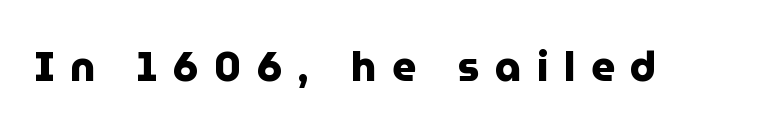
Q: Is the text bold? A: Yes.
Q: Is the text italic (slanted)? A: No, it is upright.
Q: Is the typeface a serif or a sans-serif typeface? A: Sans-serif.
Q: Is the text underlined? A: No.
Q: Is the spacing between letters normal or unusually wide? A: Unusually wide.
Q: Width (condensed, normal, or wide)? A: Normal.
Q: Stroke contrast? A: Low.
Q: x-height? A: Medium.
Q: Monospaced? A: No.
